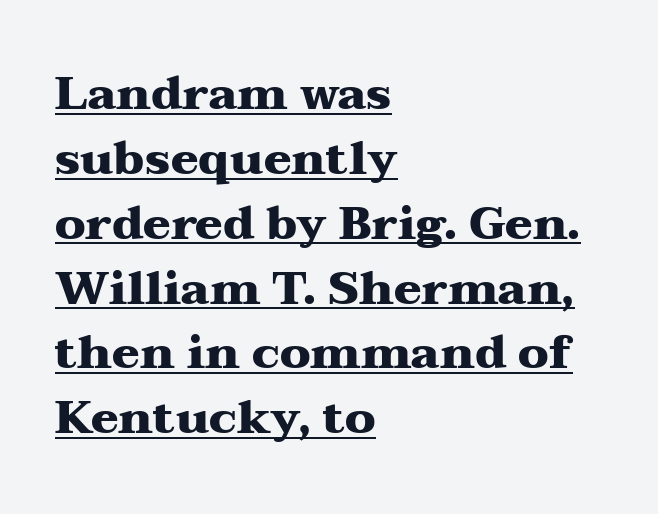
Q: Is the text bold? A: Yes.
Q: Is the text italic (slanted)? A: No, it is upright.
Q: Is the typeface a serif or a sans-serif typeface? A: Serif.
Q: Is the text underlined? A: Yes.
Q: How is the paragraph aligned? A: Left-aligned.
Q: Is the spacing between letters normal or unusually wide? A: Normal.
Q: Is the spacing between lines tight, normal or loose? A: Normal.
Q: Width (condensed, normal, or wide)? A: Wide.
Q: Stroke contrast? A: Medium.
Q: x-height? A: Medium.
Q: Monospaced? A: No.
